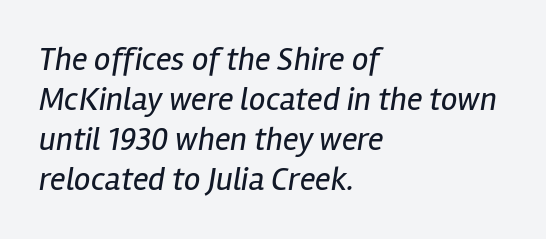
Q: Is the text bold? A: No.
Q: Is the text italic (slanted)? A: Yes, it leans right by about 12 degrees.
Q: Is the text underlined? A: No.
Q: How is the paragraph aligned? A: Left-aligned.
Q: Is the spacing between letters normal or unusually wide? A: Normal.
Q: Width (condensed, normal, or wide)? A: Condensed.
Q: Stroke contrast? A: Low.
Q: x-height? A: Medium.
Q: Monospaced? A: No.
